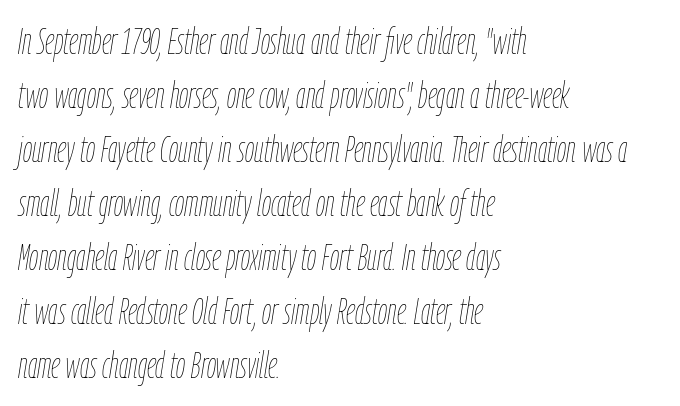
{"italic": "yes", "lean": "right", "slant_degrees": 9, "bold": "no", "weight": "thin", "width": "condensed", "stroke_contrast": "low", "x_height": "medium", "monospaced": "no", "underline": "no", "align": "left", "line_spacing": "normal", "line_spacing_ratio": 1.46, "letter_spacing": "normal", "letter_spacing_em": 0.0, "glyph_px": 37}
